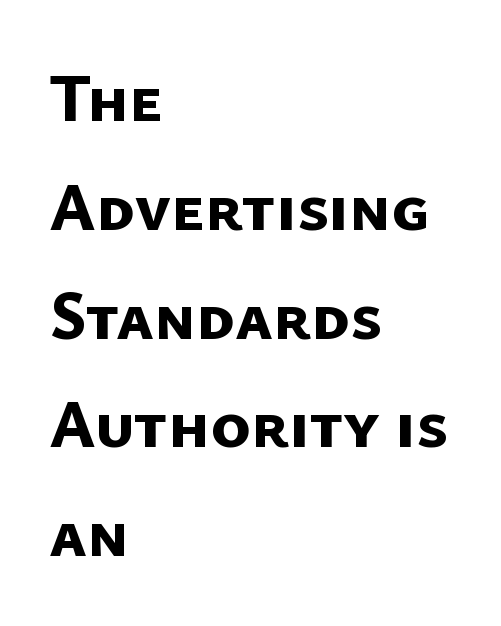
Glance below the letters and you will spot only blank space. The lines sit at an ordinary, default distance from one another. Bold? Absolutely — the strokes are thick and heavy. Do the characters align in a grid? No, the font is proportional. Font category for this specimen: sans-serif.
